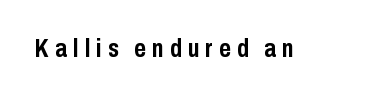
Q: Is the text bold? A: Yes.
Q: Is the text italic (slanted)? A: No, it is upright.
Q: Is the text underlined? A: No.
Q: Is the spacing between letters normal or unusually wide? A: Unusually wide.
